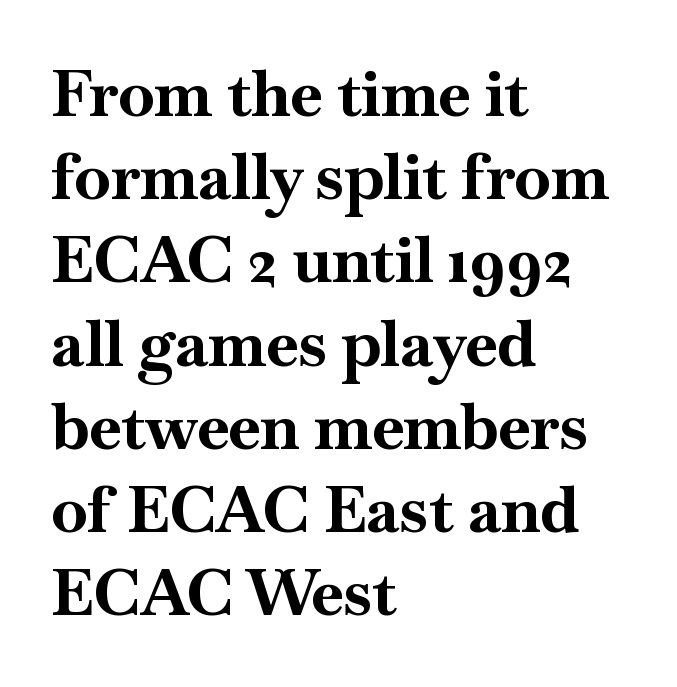
Q: Is the text bold? A: Yes.
Q: Is the text italic (slanted)? A: No, it is upright.
Q: Is the typeface a serif or a sans-serif typeface? A: Serif.
Q: Is the text underlined? A: No.
Q: How is the paragraph aligned? A: Left-aligned.
Q: Is the spacing between letters normal or unusually wide? A: Normal.
Q: Is the spacing between lines tight, normal or loose? A: Normal.
Q: Width (condensed, normal, or wide)? A: Normal.
Q: Stroke contrast? A: High.
Q: x-height? A: Small.
Q: Monospaced? A: No.
